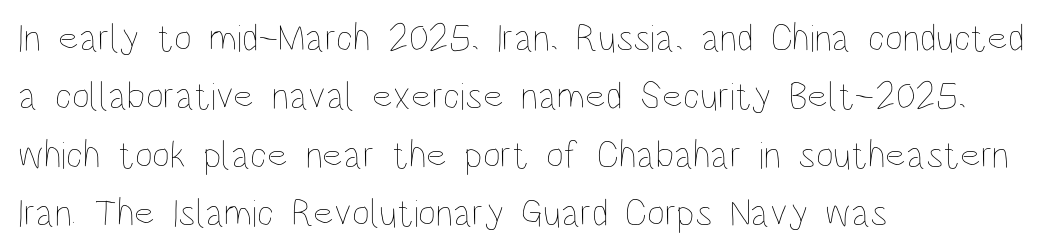
The image shows 39 px thin, condensed type, upright; set left-aligned, normal line spacing (1.5x), normal letter spacing, not underlined; low stroke contrast and a large x-height.
